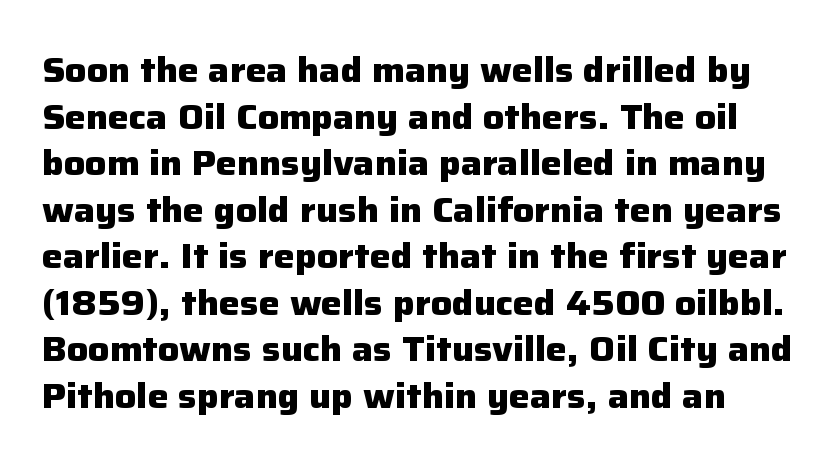
The image shows 35 px heavy sans-serif type, upright; set normal line spacing (1.33x), normal letter spacing, not underlined; low stroke contrast and a medium x-height.
